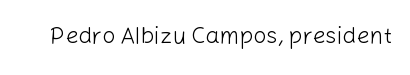
{"italic": "no", "bold": "no", "underline": "no", "letter_spacing": "normal", "letter_spacing_em": 0.0, "glyph_px": 23}
